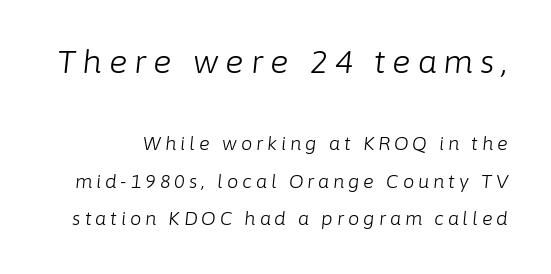
The image shows 31 px light type, italic (leaning right); set loose line spacing (2.08x), unusually wide letter spacing (+0.22 em), not underlined; the first (top) block is 1.72x larger; low stroke contrast and a medium x-height.
